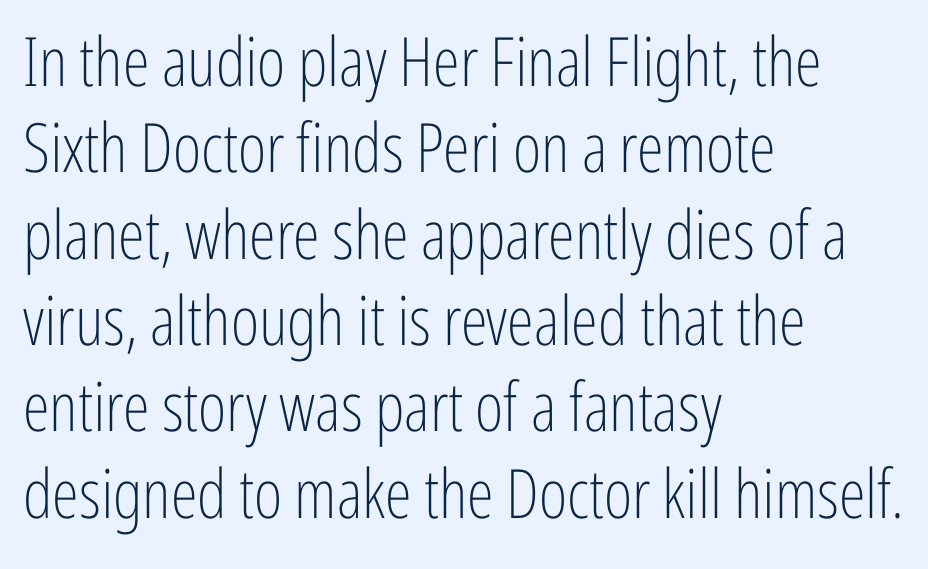
{"serif": "no", "italic": "no", "bold": "no", "weight": "light", "width": "condensed", "stroke_contrast": "low", "x_height": "medium", "monospaced": "no", "underline": "no", "align": "left", "line_spacing": "normal", "line_spacing_ratio": 1.27, "letter_spacing": "normal", "letter_spacing_em": 0.0, "glyph_px": 68}
